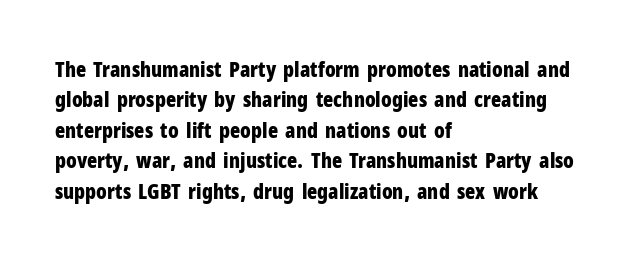
Notice how the stems are strictly vertical — no italics here. These words are printed bold, with thick strokes throughout. Leading: standard. You could call the tracking neutral — neither tight nor loose. The rendering anchors every line to the left-hand side. The words here are not underlined.
